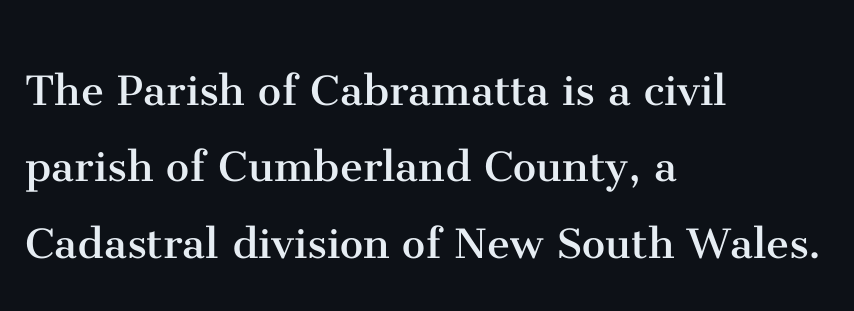
Q: Is the text bold? A: No.
Q: Is the text italic (slanted)? A: No, it is upright.
Q: Is the typeface a serif or a sans-serif typeface? A: Serif.
Q: Is the text underlined? A: No.
Q: How is the paragraph aligned? A: Left-aligned.
Q: Is the spacing between letters normal or unusually wide? A: Normal.
Q: Is the spacing between lines tight, normal or loose? A: Normal.
Q: Width (condensed, normal, or wide)? A: Normal.
Q: Stroke contrast? A: Medium.
Q: x-height? A: Medium.
Q: Monospaced? A: No.
